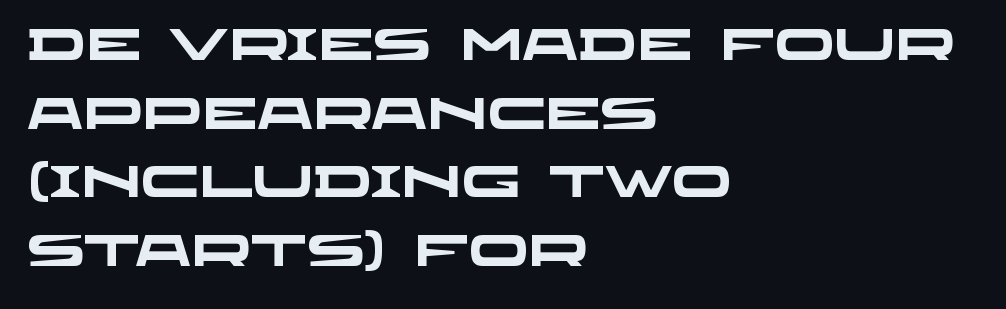
The image shows 44 px heavy, wide sans-serif type; set left-aligned, normal line spacing (1.56x), normal letter spacing, not underlined; low stroke contrast and a large x-height.
